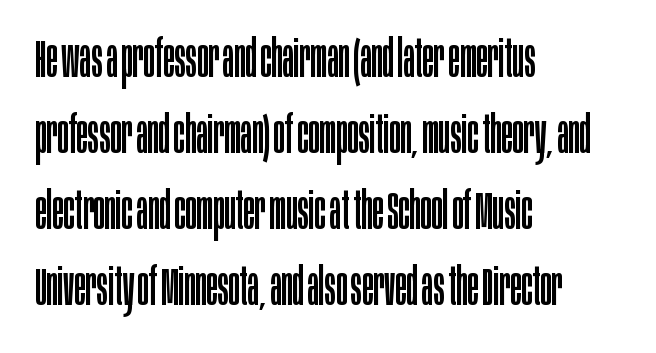
The image shows 52 px regular-weight, condensed sans-serif type, upright; set left-aligned, normal line spacing (1.46x), normal letter spacing, not underlined; low stroke contrast and a large x-height.
